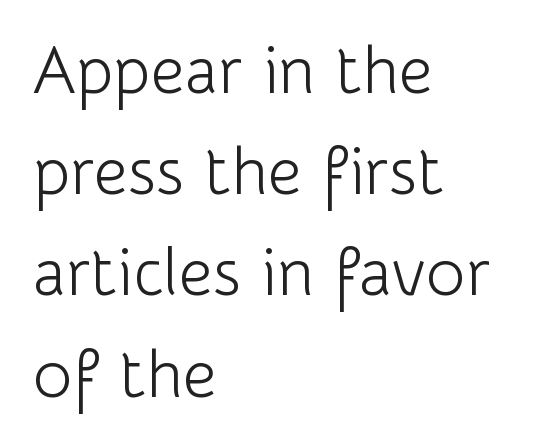
The image shows 67 px light sans-serif type, upright; set left-aligned, normal line spacing (1.51x), normal letter spacing, not underlined; low stroke contrast and a medium x-height.
